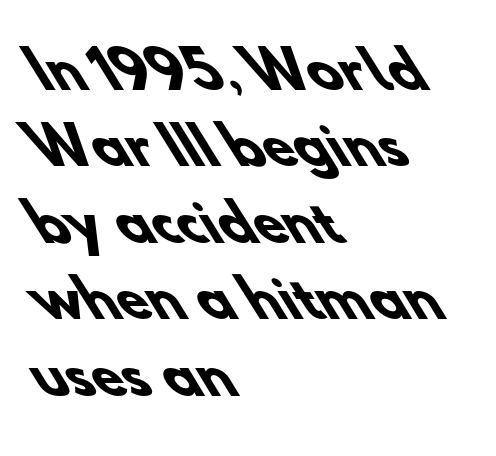
On the weight axis this lands at bold, roughly 700. The line texture is even and compact thanks to regular tracking. Successive baselines arrive at the customary interval. Anything drawn beneath the words? Only blank space.
